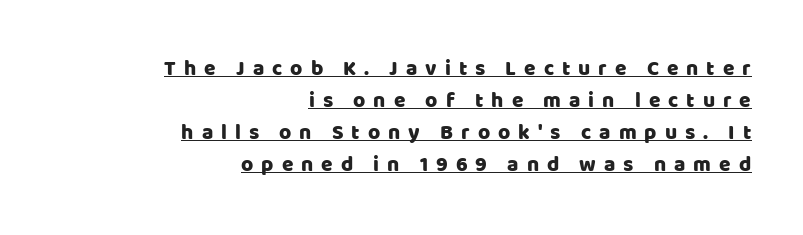
The image shows 21 px text type, upright; set right-aligned, normal line spacing (1.53x), unusually wide letter spacing (+0.38 em), underlined.
